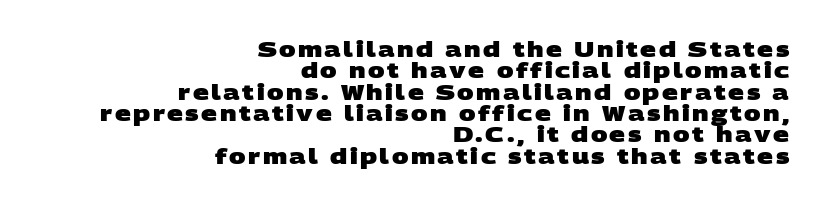
Q: Is the text bold? A: Yes.
Q: Is the text underlined? A: No.
Q: How is the paragraph aligned? A: Right-aligned.
Q: Is the spacing between lines tight, normal or loose? A: Tight.
